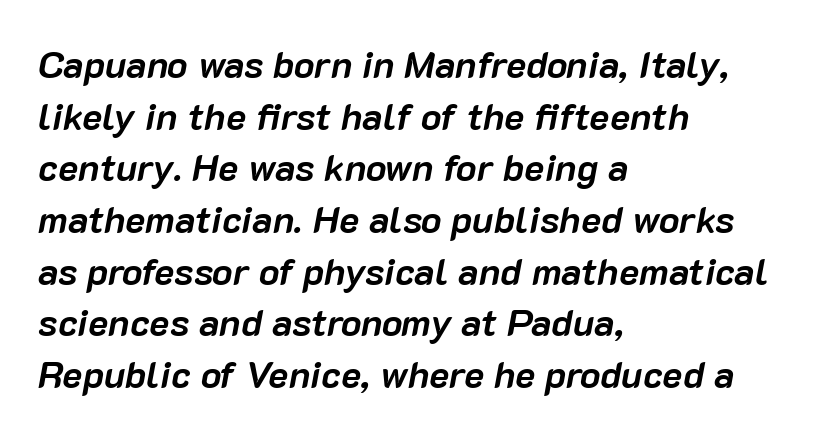
Line starts are locked; line ends wander. A typesetter would call this zero additional tracking. This rendering features lettering with no underline. Honestly, the row spacing looks completely unremarkable. Italic? Definitely — the glyphs are oblique.
